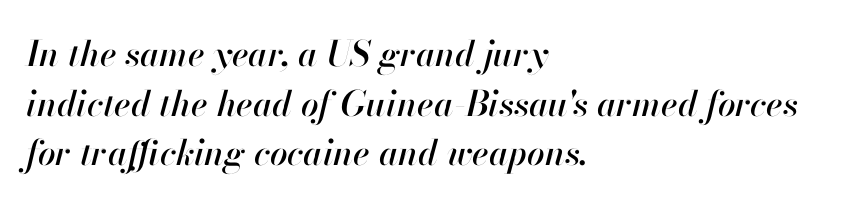
{"italic": "yes", "lean": "right", "slant_degrees": 13, "width": "normal", "stroke_contrast": "high", "x_height": "small", "monospaced": "no", "underline": "no", "align": "left", "line_spacing": "normal", "line_spacing_ratio": 1.42, "letter_spacing": "normal", "letter_spacing_em": 0.0, "glyph_px": 35}
